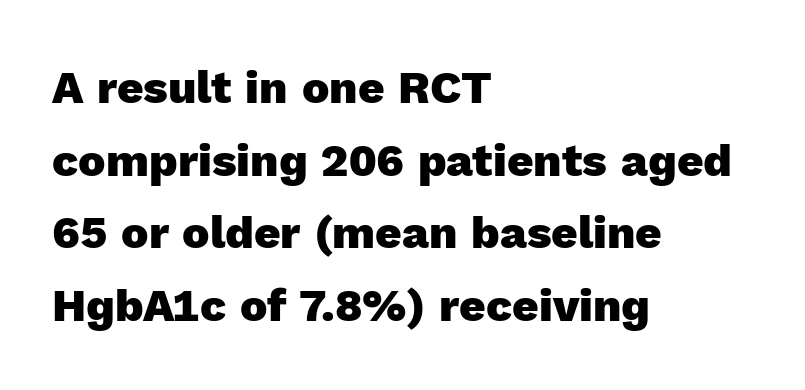
The image shows 46 px heavy sans-serif type, upright; set left-aligned, normal line spacing (1.58x), normal letter spacing, not underlined; a medium x-height.
